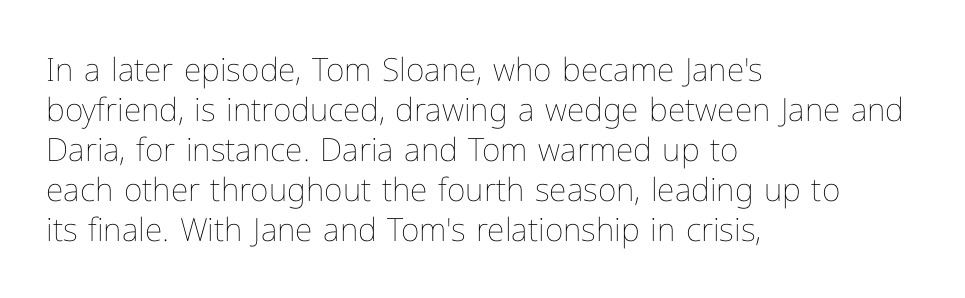
Is there any slant? The stems are plumb. The area under the type is left untouched. The strokes are not fattened; the text isn't bold. A classic flush-left, rag-right setting is used for this passage. Proportional: the letters do not fall into vertical columns. The leading is moderate, giving the passage an even texture.
